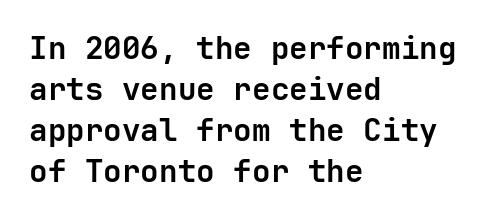
{"serif": "no", "italic": "no", "bold": "yes", "weight": "semibold", "width": "normal", "stroke_contrast": "low", "x_height": "medium", "underline": "no", "align": "left", "line_spacing": "normal", "line_spacing_ratio": 1.32, "letter_spacing": "normal", "letter_spacing_em": 0.0, "glyph_px": 31}
